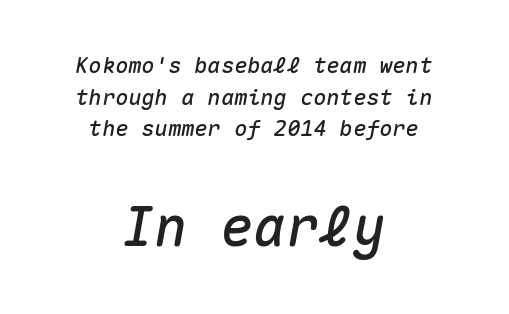
Q: Is the text italic (slanted)? A: Yes, it leans right by about 10 degrees.
Q: Is the text underlined? A: No.
Q: How is the paragraph aligned? A: Centered.
Q: Is the spacing between letters normal or unusually wide? A: Normal.
Q: Is the spacing between lines tight, normal or loose? A: Normal.
Q: Which block of text is set in a larger size, the first (top) or the second (bottom)? A: The second (bottom) one.
Q: Width (condensed, normal, or wide)? A: Normal.
Q: Stroke contrast? A: Medium.
Q: x-height? A: Medium.
Q: Monospaced? A: Yes.
